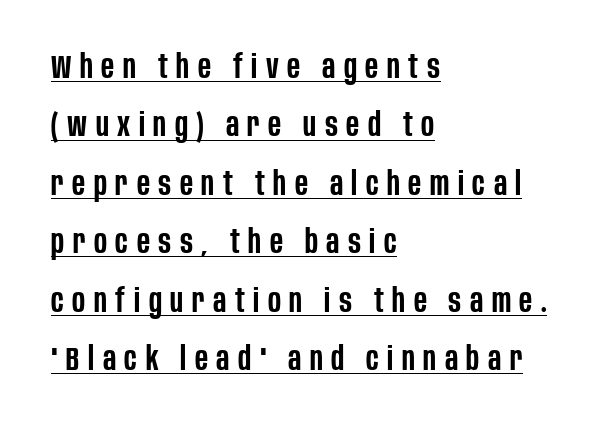
The image shows 33 px semibold, condensed sans-serif type, upright; set left-aligned, line spacing 1.77x, unusually wide letter spacing (+0.26 em), underlined; low stroke contrast and a large x-height.
